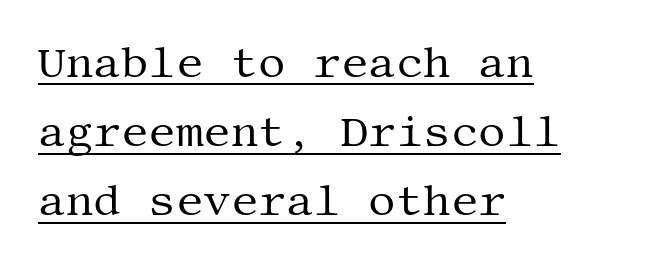
{"serif": "yes", "italic": "no", "bold": "no", "weight": "regular", "width": "normal", "stroke_contrast": "medium", "x_height": "large", "underline": "yes", "align": "left", "line_spacing": "normal", "line_spacing_ratio": 1.61, "letter_spacing": "normal", "letter_spacing_em": 0.0, "glyph_px": 43}
